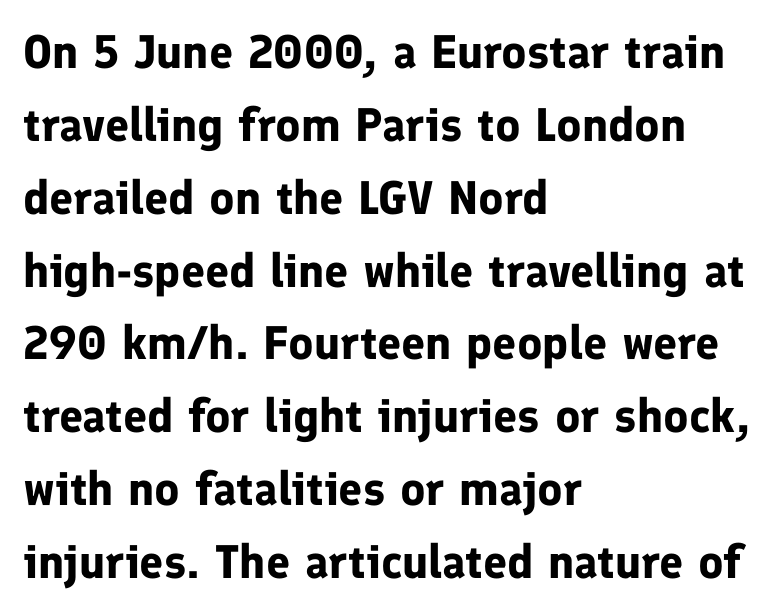
The image shows 47 px bold sans-serif type, upright; set left-aligned, normal line spacing (1.55x), normal letter spacing, not underlined; low stroke contrast and a medium x-height.
